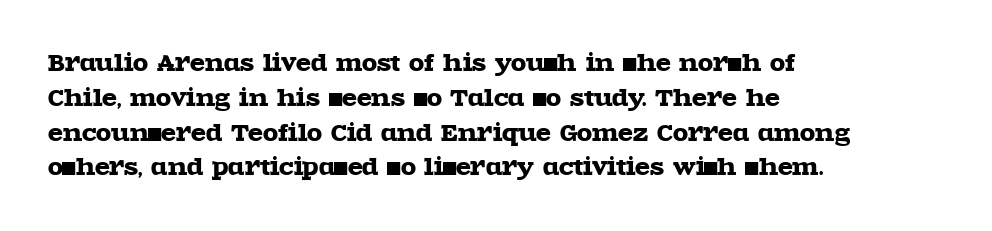
{"italic": "no", "underline": "no", "align": "left", "line_spacing": "normal", "line_spacing_ratio": 1.58, "letter_spacing": "normal", "letter_spacing_em": 0.0, "glyph_px": 22}
